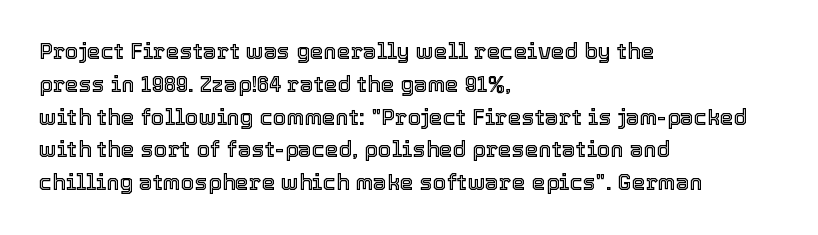
{"italic": "no", "underline": "no", "align": "left", "line_spacing": "normal", "line_spacing_ratio": 1.49, "letter_spacing": "normal", "letter_spacing_em": 0.0, "glyph_px": 22}
